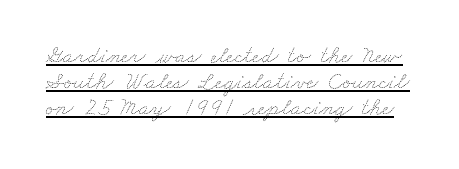
This rendering features underlined lettering. Ink coverage per letter is moderate at most. How would I describe the line gaps? Narrow and economical. The passage shown has conventional tracking throughout.
